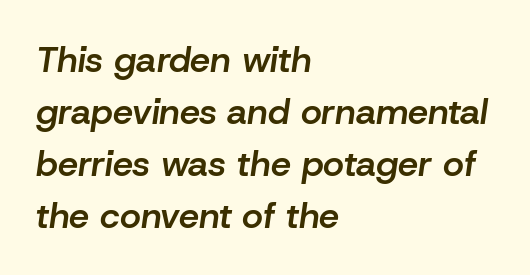
{"italic": "yes", "lean": "right", "slant_degrees": 8, "bold": "semi", "weight": "semibold", "width": "normal", "stroke_contrast": "low", "x_height": "medium", "monospaced": "no", "underline": "no", "align": "left", "line_spacing": "normal", "line_spacing_ratio": 1.44, "letter_spacing": "normal", "letter_spacing_em": 0.0, "glyph_px": 36}
